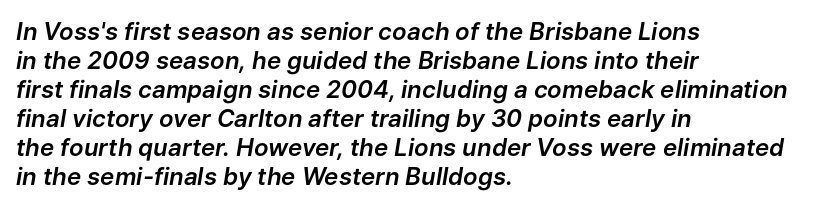
Q: Is the text italic (slanted)? A: Yes, it leans right by about 9 degrees.
Q: Is the text underlined? A: No.
Q: How is the paragraph aligned? A: Left-aligned.
Q: Is the spacing between letters normal or unusually wide? A: Normal.
